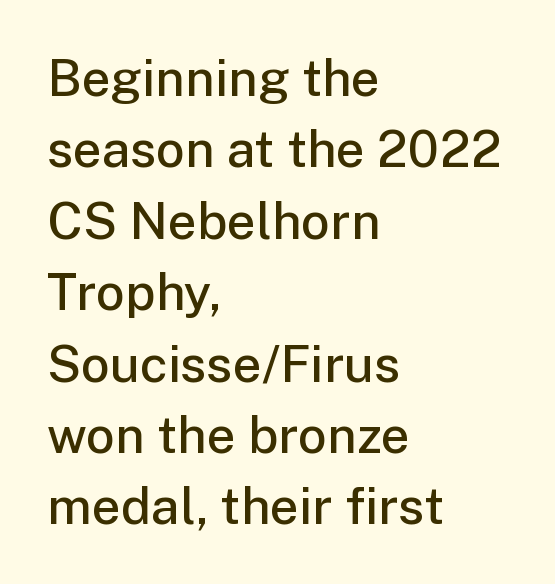
Style check: upright. This sample is left-justified, so line endings fall wherever the words run out. Successive baselines arrive at the customary interval. Each letter's strokes conclude bluntly, with no projecting serifs.
